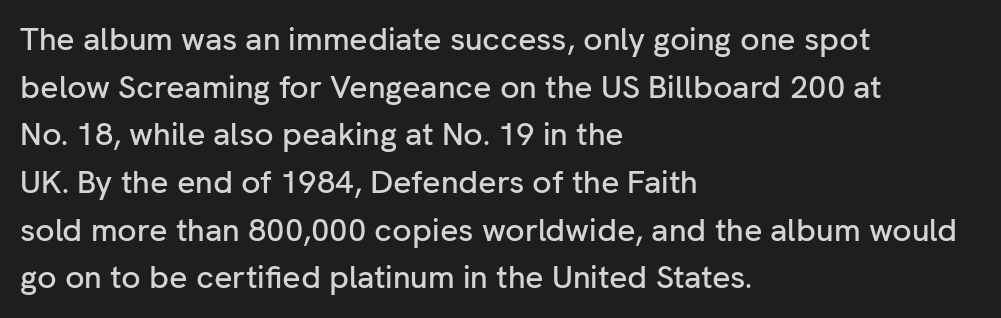
Ascenders rise straight up at ninety degrees. Horizontally, the lines are justified to the leading edge only. Interline gaps are of average width in this sample. Rule under the text: the space is simply empty. Nothing sits at the stroke ends, so this counts as sans-serif.
